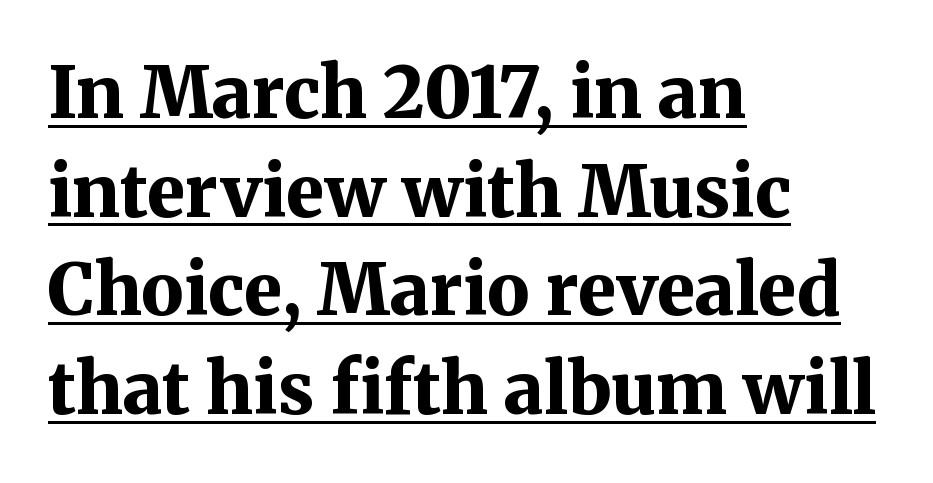
{"serif": "yes", "italic": "no", "bold": "yes", "weight": "bold", "width": "normal", "stroke_contrast": "medium", "x_height": "medium", "monospaced": "no", "underline": "yes", "align": "left", "line_spacing": "normal", "line_spacing_ratio": 1.39, "letter_spacing": "normal", "letter_spacing_em": 0.0, "glyph_px": 71}
